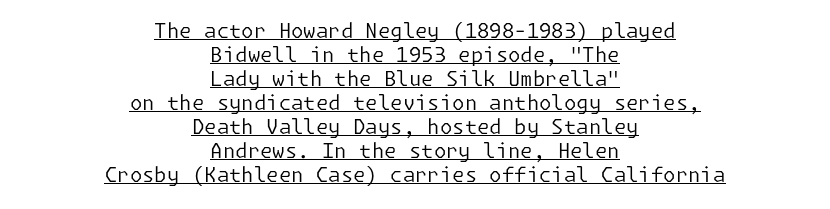
The lettering is marked with a stroke running underneath it. Weight: regular or lighter. A centered setting, common on invitations and titles, is used for this passage. Ordinary non-slanted type is in use. In terms of letterspacing, this is plain default setting.
